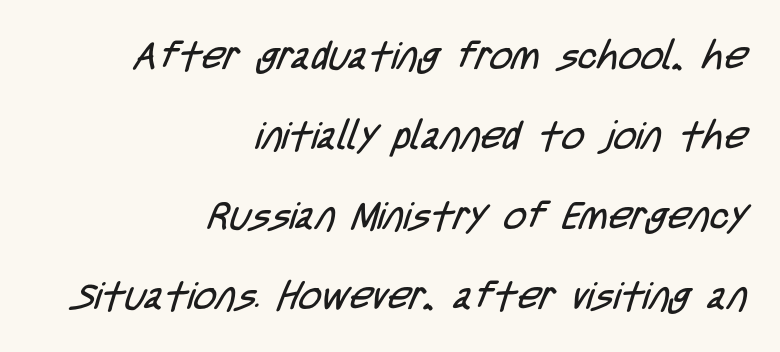
The space between consecutive lines is lavish. The letters sit at their default tracking, neither squeezed nor spread. Typeset ragged left — the right edge is the straight one. Descender tails drop into unmarked territory. Serifs: no, the terminals of the letterforms are clean. No extra ink here — the face is not bold.
